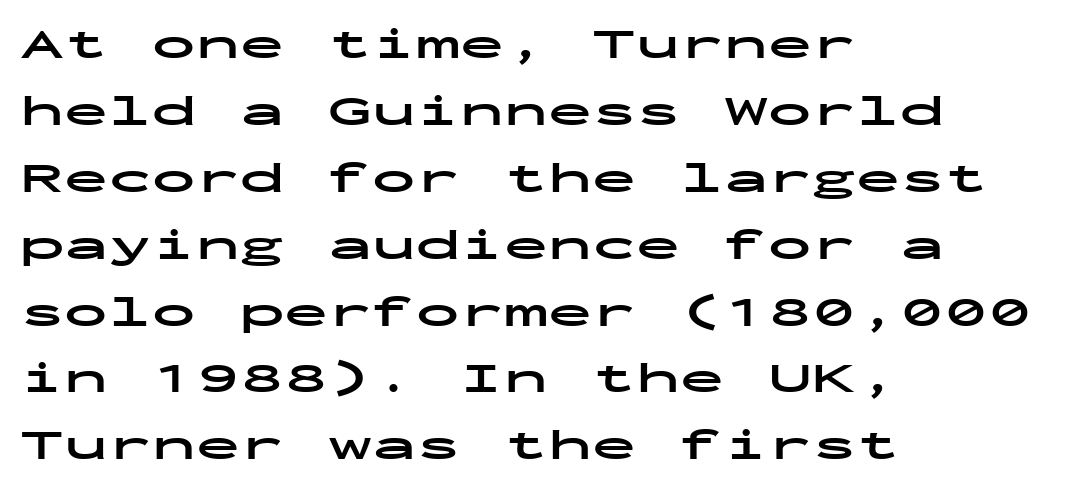
{"serif": "no", "italic": "no", "bold": "yes", "weight": "bold", "width": "wide", "stroke_contrast": "low", "x_height": "medium", "monospaced": "yes", "underline": "no", "align": "left", "line_spacing": "normal", "line_spacing_ratio": 1.52, "letter_spacing": "normal", "letter_spacing_em": 0.0, "glyph_px": 44}
